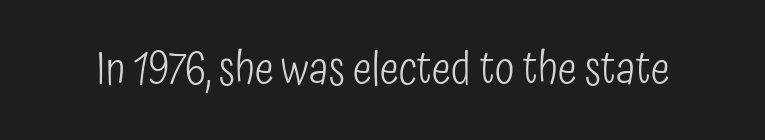
Q: Is the text bold? A: No.
Q: Is the text italic (slanted)? A: No, it is upright.
Q: Is the typeface a serif or a sans-serif typeface? A: Sans-serif.
Q: Is the text underlined? A: No.
Q: Is the spacing between letters normal or unusually wide? A: Normal.
Q: Width (condensed, normal, or wide)? A: Condensed.
Q: Stroke contrast? A: Low.
Q: x-height? A: Medium.
Q: Monospaced? A: No.
